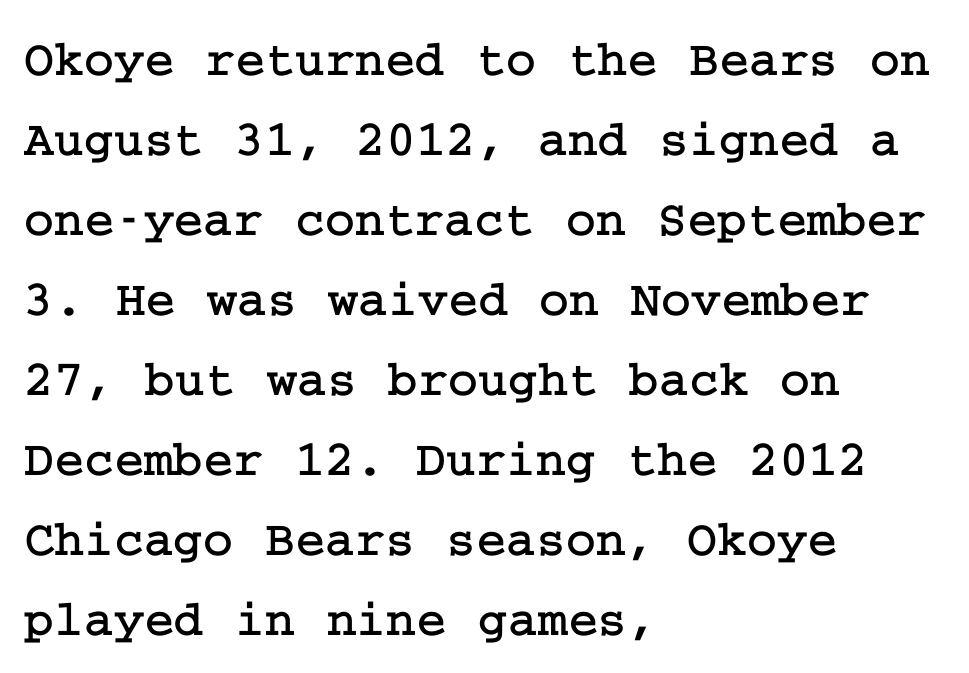
{"serif": "yes", "italic": "no", "width": "normal", "stroke_contrast": "low", "x_height": "medium", "underline": "no", "align": "left", "line_spacing": "normal", "line_spacing_ratio": 1.57, "letter_spacing": "normal", "letter_spacing_em": 0.0, "glyph_px": 51}
